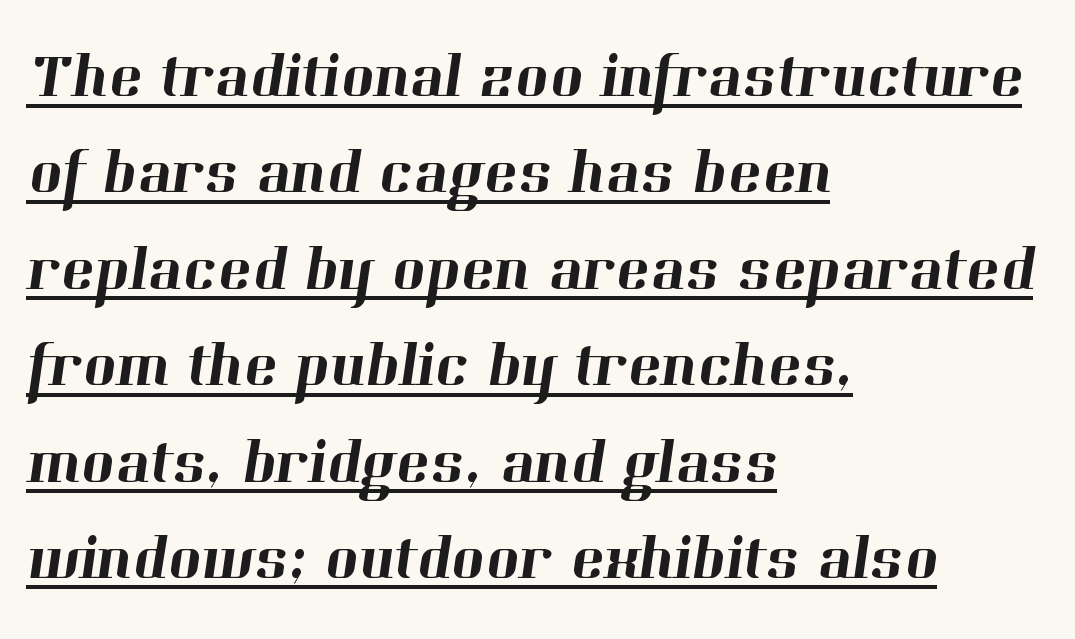
Q: Is the typeface a serif or a sans-serif typeface? A: Serif.
Q: Is the text underlined? A: Yes.
Q: How is the paragraph aligned? A: Left-aligned.
Q: Is the spacing between letters normal or unusually wide? A: Normal.
Q: Is the spacing between lines tight, normal or loose? A: Normal.
Q: Width (condensed, normal, or wide)? A: Normal.
Q: Stroke contrast? A: High.
Q: x-height? A: Medium.
Q: Monospaced? A: No.
